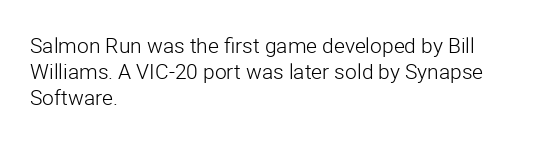
The typography opts for an upright posture over an oblique one. Unmarked baselines from the first word to the last. Students, note that the glyphs here touch the page at normal intervals. Which margin do the lines hug? The left one — the right edge is uneven. The typesetting does not lean heavy: it is not bold.
